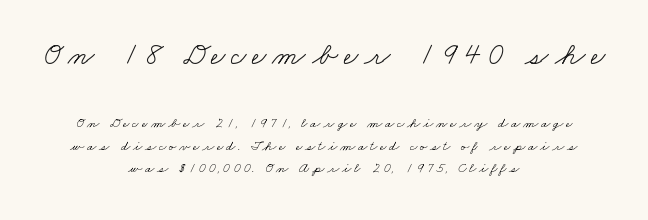
The image shows 31 px light, wide serif type; set centered, normal line spacing (1.62x), not underlined; the first (top) block is 2.21x larger; low stroke contrast and a small x-height.
